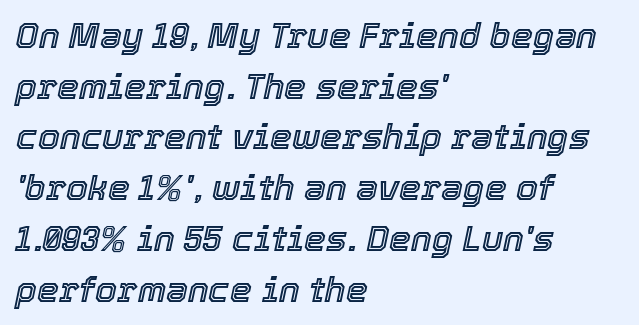
The image shows 35 px text type, italic (leaning right); set left-aligned, normal line spacing (1.45x), normal letter spacing, not underlined; a medium x-height.
